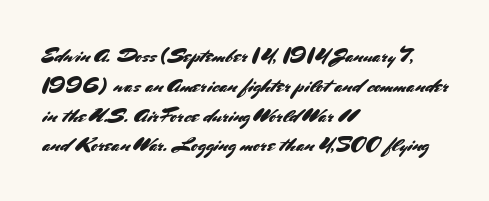
Q: Is the text italic (slanted)? A: Yes.
Q: Is the text underlined? A: No.
Q: How is the paragraph aligned? A: Left-aligned.
Q: Is the spacing between letters normal or unusually wide? A: Normal.
Q: Is the spacing between lines tight, normal or loose? A: Normal.
